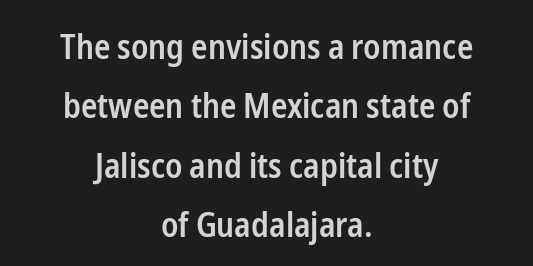
Q: Is the text bold? A: Semi-bold.
Q: Is the text italic (slanted)? A: No, it is upright.
Q: Is the typeface a serif or a sans-serif typeface? A: Sans-serif.
Q: Is the text underlined? A: No.
Q: How is the paragraph aligned? A: Centered.
Q: Is the spacing between letters normal or unusually wide? A: Normal.
Q: Width (condensed, normal, or wide)? A: Condensed.
Q: Stroke contrast? A: Low.
Q: x-height? A: Medium.
Q: Monospaced? A: No.
